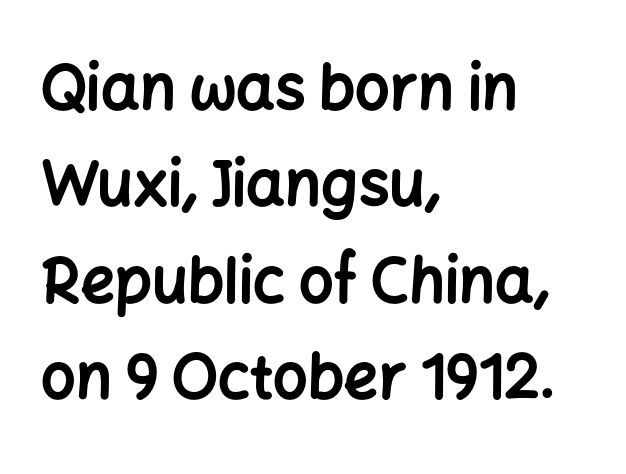
{"serif": "no", "italic": "no", "bold": "yes", "weight": "bold", "width": "normal", "stroke_contrast": "low", "x_height": "medium", "monospaced": "no", "underline": "no", "align": "left", "line_spacing": "normal", "line_spacing_ratio": 1.58, "letter_spacing": "normal", "letter_spacing_em": 0.0, "glyph_px": 61}
